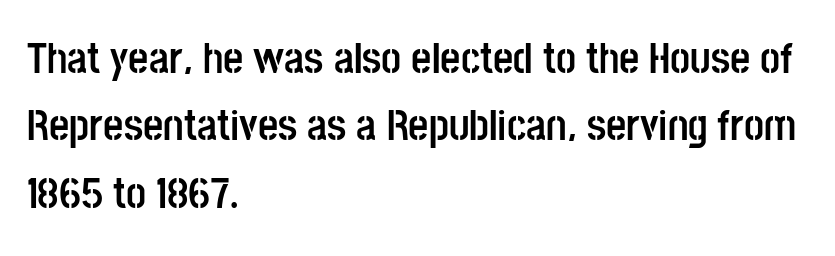
The image shows 44 px semibold, condensed sans-serif type, upright; set left-aligned, normal line spacing (1.53x), normal letter spacing, not underlined; low stroke contrast and a large x-height.
